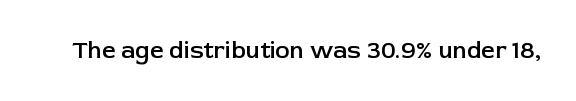
{"italic": "no", "bold": "semi", "underline": "no", "letter_spacing": "normal", "letter_spacing_em": 0.0, "glyph_px": 24}
